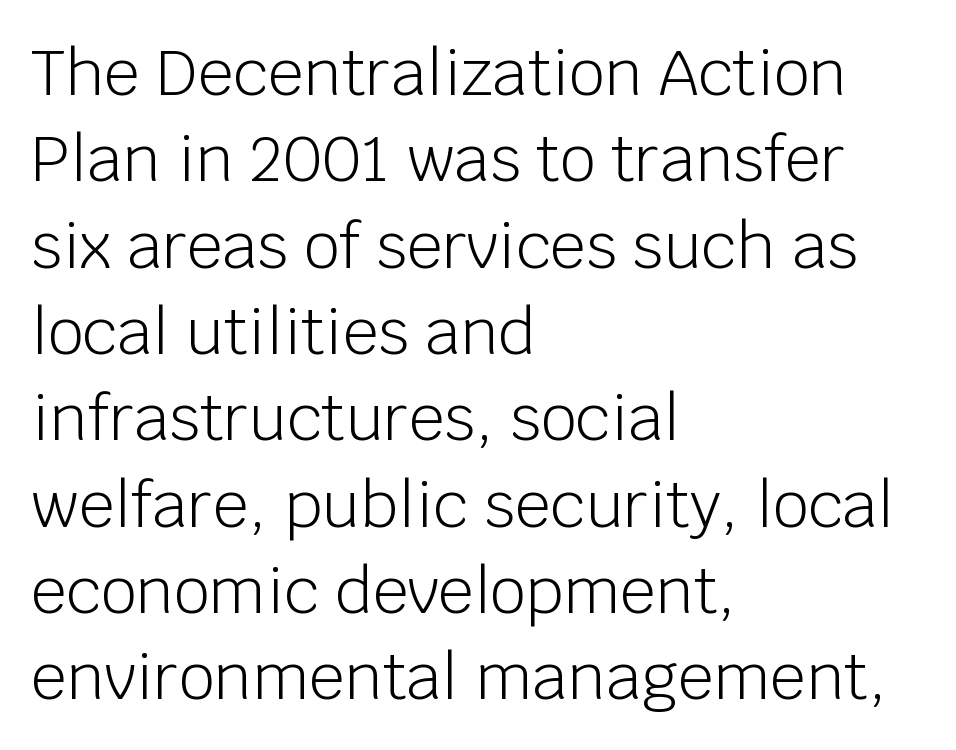
Q: Is the text bold? A: No.
Q: Is the text italic (slanted)? A: No, it is upright.
Q: Is the typeface a serif or a sans-serif typeface? A: Sans-serif.
Q: Is the text underlined? A: No.
Q: How is the paragraph aligned? A: Left-aligned.
Q: Is the spacing between letters normal or unusually wide? A: Normal.
Q: Is the spacing between lines tight, normal or loose? A: Normal.
Q: Width (condensed, normal, or wide)? A: Normal.
Q: Stroke contrast? A: Low.
Q: x-height? A: Large.
Q: Monospaced? A: No.
